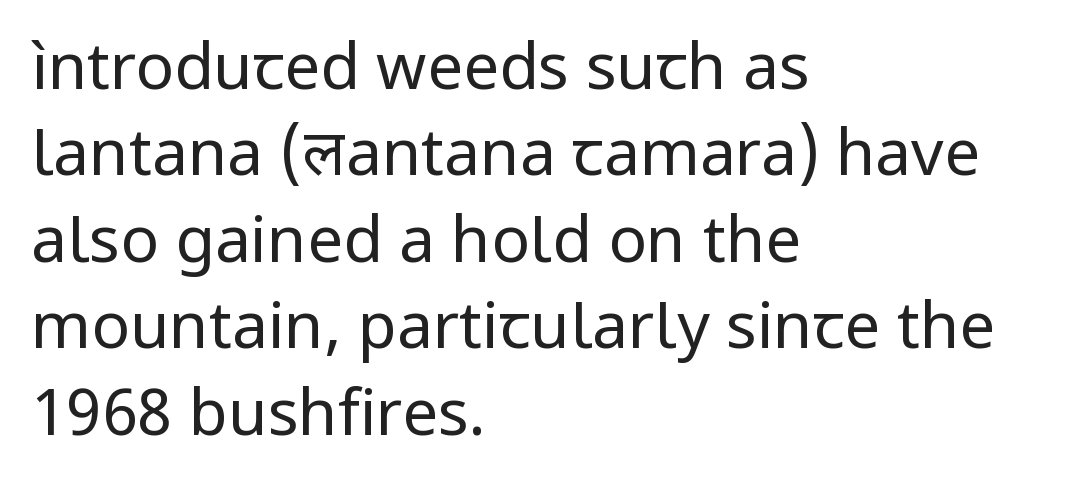
Q: Is the text bold? A: No.
Q: Is the text italic (slanted)? A: No, it is upright.
Q: Is the typeface a serif or a sans-serif typeface? A: Sans-serif.
Q: Is the text underlined? A: No.
Q: How is the paragraph aligned? A: Left-aligned.
Q: Is the spacing between letters normal or unusually wide? A: Normal.
Q: Is the spacing between lines tight, normal or loose? A: Normal.
Q: Width (condensed, normal, or wide)? A: Normal.
Q: Stroke contrast? A: Low.
Q: x-height? A: Medium.
Q: Monospaced? A: No.
